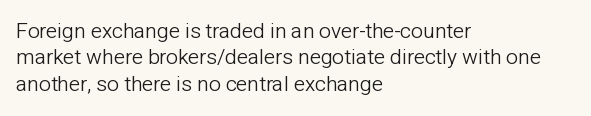
The image shows 21 px text type, upright; set left-aligned, normal line spacing (1.26x), normal letter spacing, not underlined.
